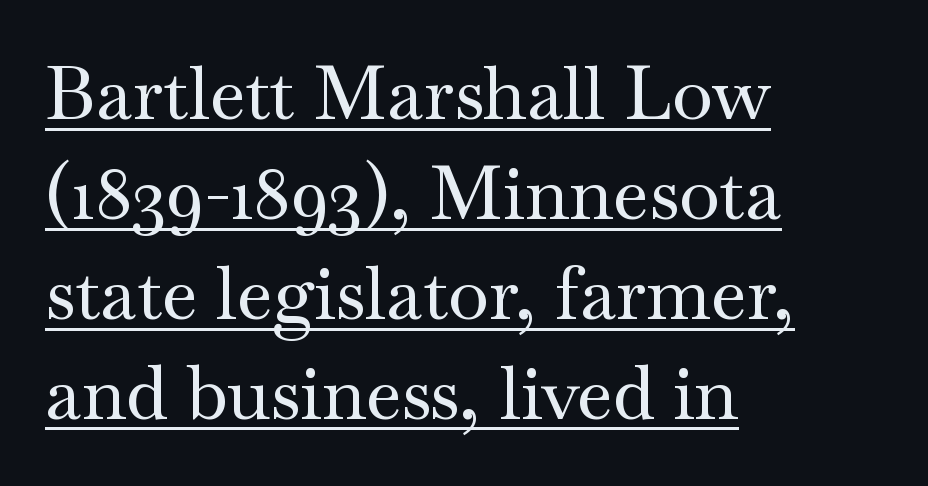
The image shows 74 px wide serif type, upright; set left-aligned, normal line spacing (1.35x), normal letter spacing, underlined; medium stroke contrast and a small x-height.
